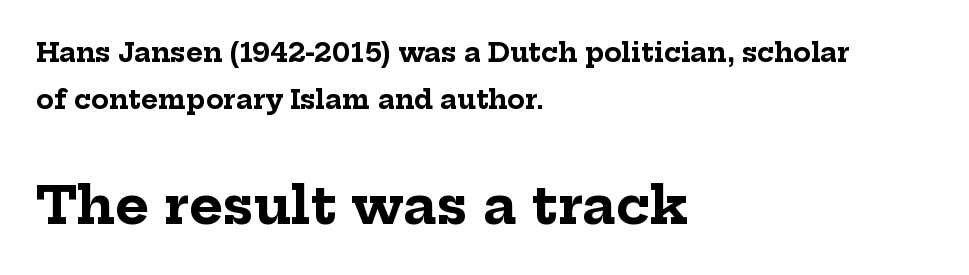
The image shows 52 px bold serif type, upright; set left-aligned, line spacing 1.82x, normal letter spacing, not underlined; the second (bottom) block is 2.0x larger; low stroke contrast and a medium x-height.
